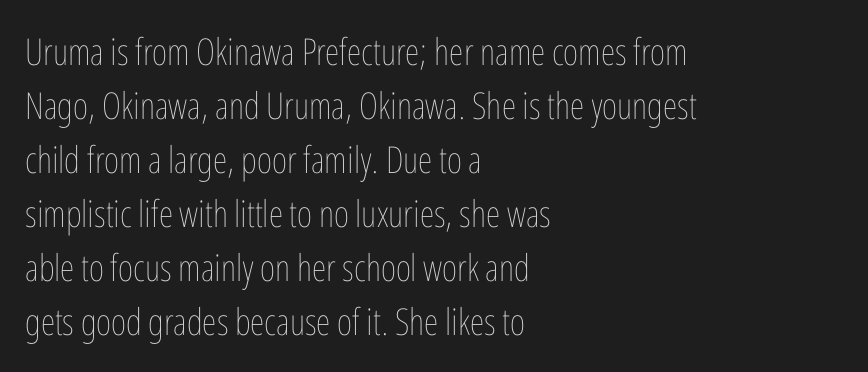
The image shows 37 px thin, condensed type, upright; set left-aligned, normal line spacing (1.46x), normal letter spacing, not underlined; low stroke contrast and a medium x-height.
